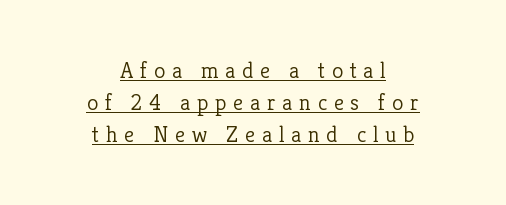
Regarding leading, the lines here are spaced in the standard way. These characters rest on top of a visible drawn line. Line starts and ends both wander, symmetrically. The strokes are not fattened; the text isn't bold.
